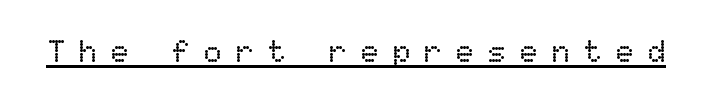
{"italic": "no", "bold": "no", "weight": "regular", "width": "normal", "stroke_contrast": "low", "x_height": "medium", "monospaced": "no", "underline": "yes", "letter_spacing": "wide", "letter_spacing_em": 0.43, "glyph_px": 31}
